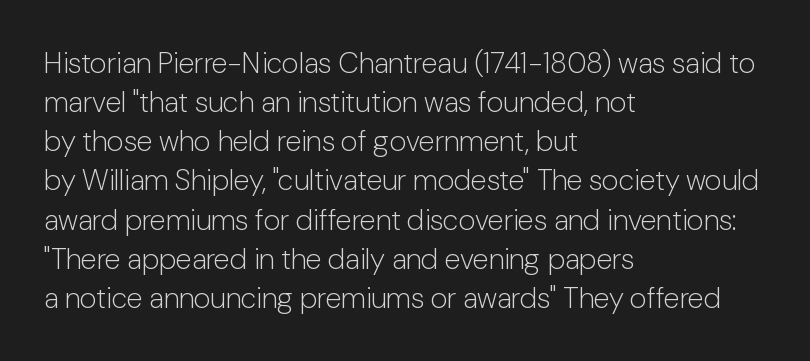
Q: Is the text bold? A: No.
Q: Is the text italic (slanted)? A: No, it is upright.
Q: Is the typeface a serif or a sans-serif typeface? A: Sans-serif.
Q: Is the text underlined? A: No.
Q: How is the paragraph aligned? A: Left-aligned.
Q: Is the spacing between letters normal or unusually wide? A: Normal.
Q: Is the spacing between lines tight, normal or loose? A: Normal.
Q: Width (condensed, normal, or wide)? A: Normal.
Q: Stroke contrast? A: Low.
Q: x-height? A: Medium.
Q: Monospaced? A: No.
